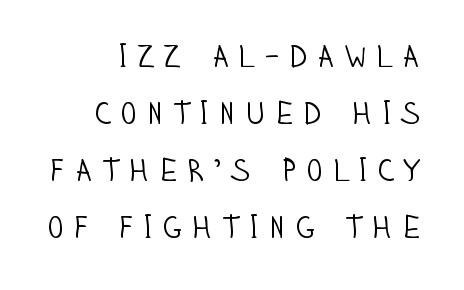
{"serif": "no", "italic": "no", "bold": "no", "weight": "light", "width": "condensed", "stroke_contrast": "low", "x_height": "large", "monospaced": "no", "underline": "no", "line_spacing_ratio": 1.84, "letter_spacing": "wide", "letter_spacing_em": 0.27, "glyph_px": 31}
